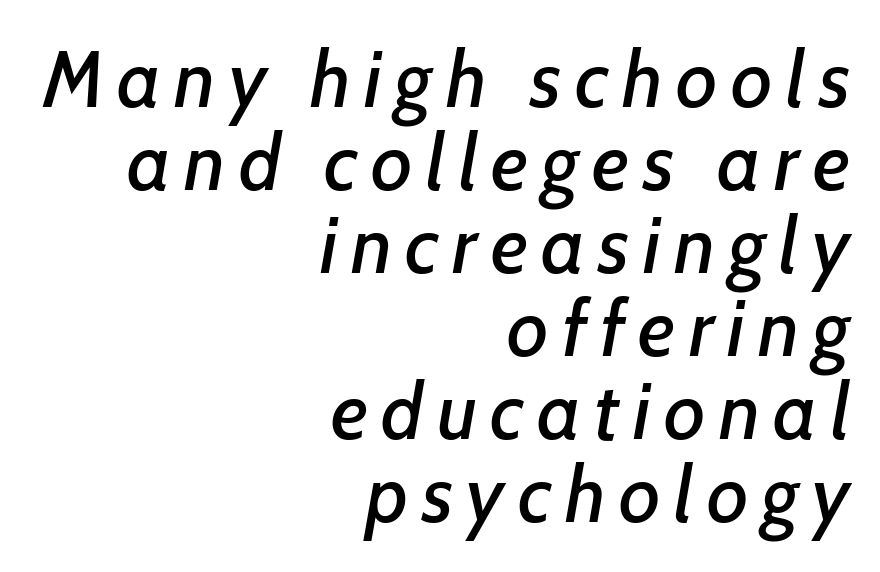
You could barely slide anything between these rows. Posture: slanted. Looks like regular typesetting: each glyph gets only the width it needs. The text block is weighted toward the right margin, trailing off unevenly leftward.
